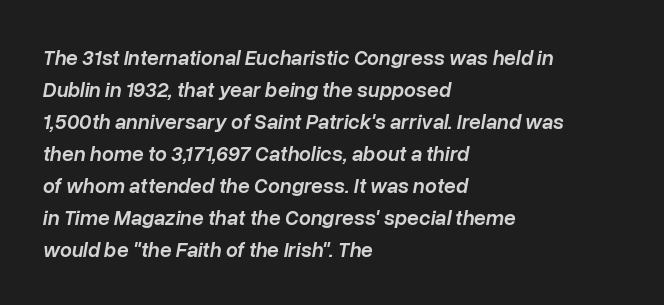
The image shows 21 px text type, italic (leaning right); set left-aligned, normal line spacing (1.52x), normal letter spacing, not underlined.
